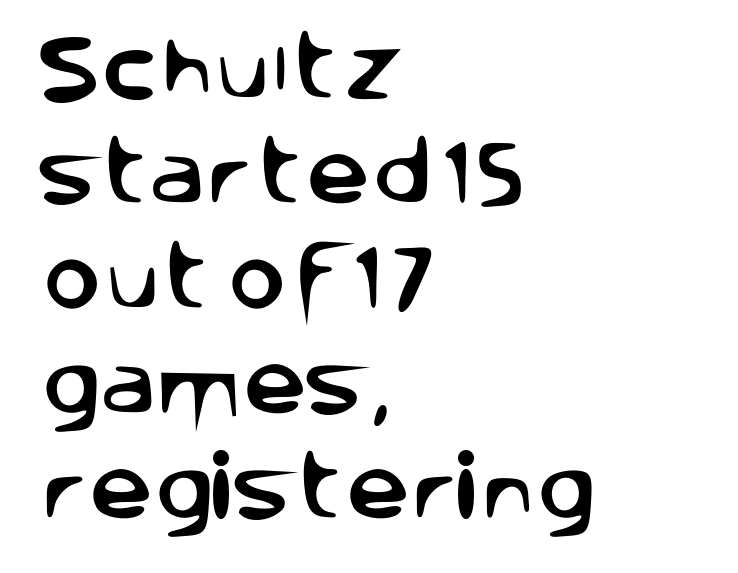
The image shows 71 px sans-serif type, upright; set left-aligned, normal line spacing (1.48x), normal letter spacing, not underlined; low stroke contrast and a large x-height.
